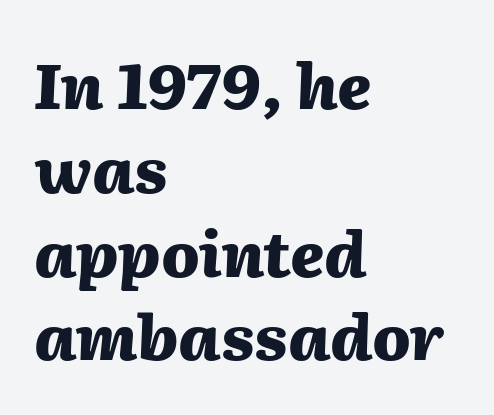
{"italic": "yes", "lean": "right", "slant_degrees": 2, "bold": "yes", "weight": "heavy", "width": "normal", "stroke_contrast": "medium", "x_height": "medium", "monospaced": "no", "underline": "no", "align": "left", "line_spacing": "normal", "line_spacing_ratio": 1.33, "letter_spacing": "normal", "letter_spacing_em": 0.0, "glyph_px": 63}
